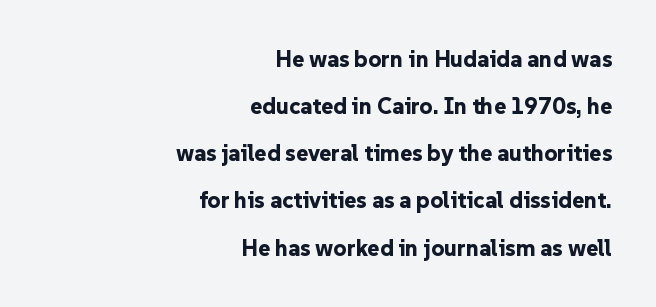
Q: Is the text bold? A: Yes.
Q: Is the text italic (slanted)? A: No, it is upright.
Q: Is the text underlined? A: No.
Q: How is the paragraph aligned? A: Right-aligned.
Q: Is the spacing between letters normal or unusually wide? A: Normal.
Q: Is the spacing between lines tight, normal or loose? A: Loose.
